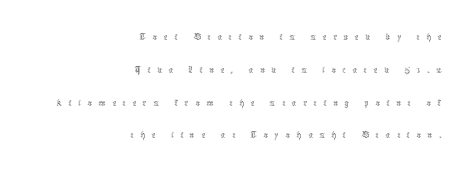
Has an underline been added? It has not. A flush-right, rag-left setting is used for this passage. How are the letters spaced? Widely, with obvious added tracking. Is the stroke heavy? The answer is a plain regular-or-lighter.
